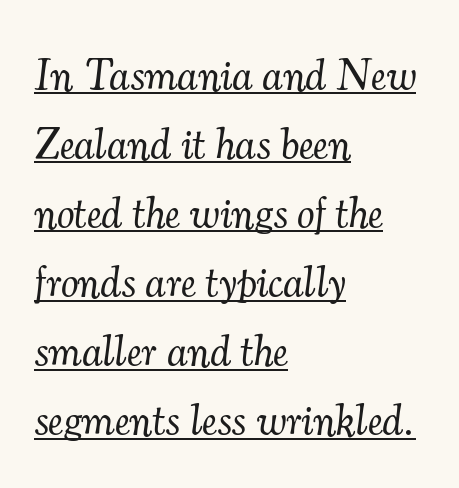
Q: Is the text bold? A: No.
Q: Is the text italic (slanted)? A: Yes, it leans right by about 7 degrees.
Q: Is the typeface a serif or a sans-serif typeface? A: Serif.
Q: Is the text underlined? A: Yes.
Q: How is the paragraph aligned? A: Left-aligned.
Q: Is the spacing between letters normal or unusually wide? A: Normal.
Q: Is the spacing between lines tight, normal or loose? A: Normal.
Q: Width (condensed, normal, or wide)? A: Normal.
Q: Stroke contrast? A: Medium.
Q: x-height? A: Small.
Q: Monospaced? A: No.
